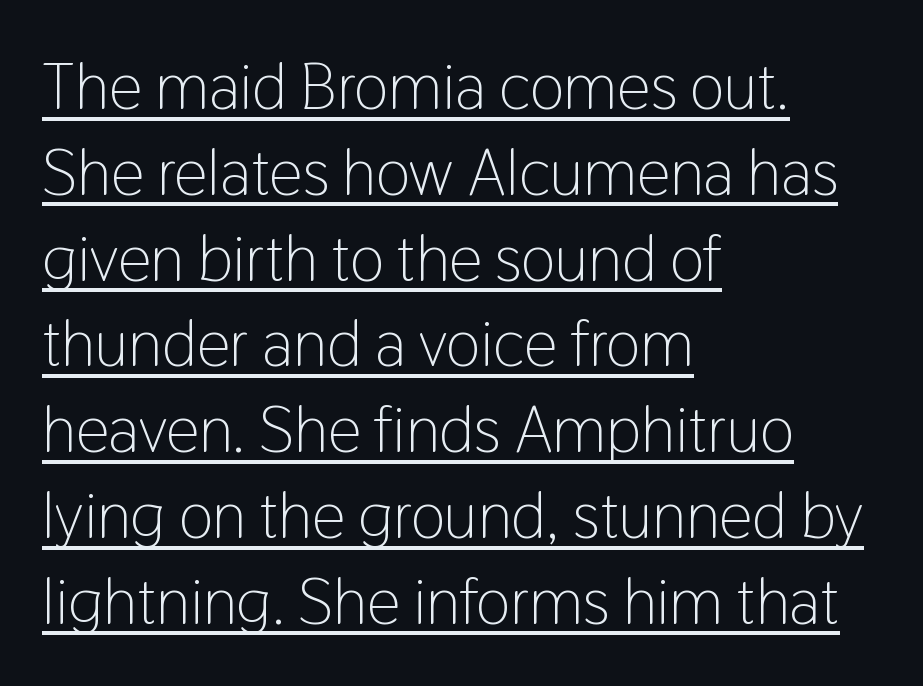
The rendering uses natural spacing where letterforms have individual widths. A typographer would call this underscored text. The passage is arranged the way most books set body copy — flush left. Inter-character spacing is left at the font's built-in metrics. Every stem runs plumb, perpendicular to the baseline. Nope, no serifs anywhere on these letters.
